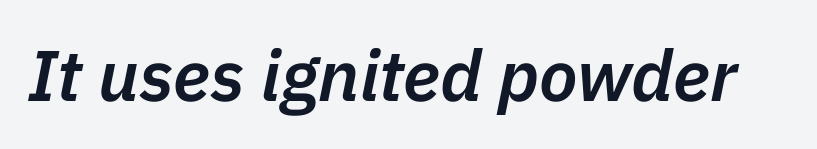
The area under the type is left untouched. Looks like regular typesetting: each glyph gets only the width it needs. Weight check: semibold — heavier than regular, not quite bold. Yep, that's italic — everything's leaning. Look at the tracking — it's just the regular setting, nothing added.
